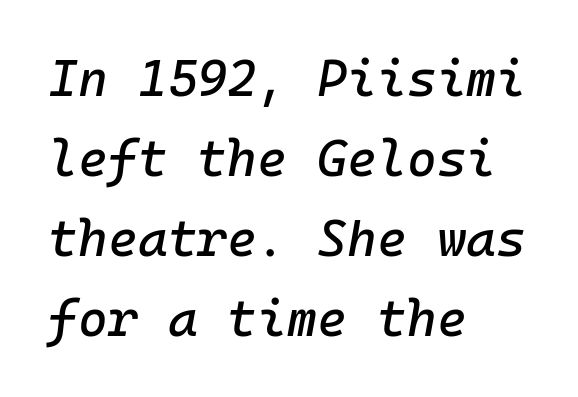
{"italic": "yes", "lean": "right", "slant_degrees": 10, "width": "normal", "stroke_contrast": "low", "x_height": "medium", "monospaced": "yes", "underline": "no", "align": "left", "line_spacing": "normal", "line_spacing_ratio": 1.57, "letter_spacing": "normal", "letter_spacing_em": 0.0, "glyph_px": 51}
